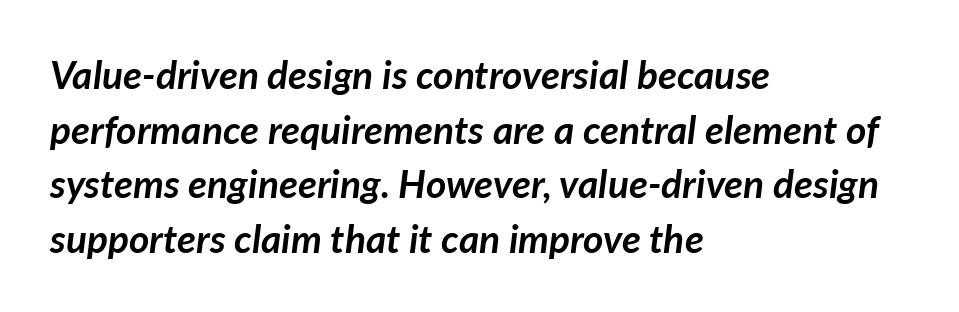
Q: Is the text bold? A: Yes.
Q: Is the text italic (slanted)? A: Yes, it leans right by about 7 degrees.
Q: Is the text underlined? A: No.
Q: How is the paragraph aligned? A: Left-aligned.
Q: Is the spacing between letters normal or unusually wide? A: Normal.
Q: Is the spacing between lines tight, normal or loose? A: Normal.
Q: Width (condensed, normal, or wide)? A: Normal.
Q: Stroke contrast? A: Low.
Q: x-height? A: Medium.
Q: Monospaced? A: No.
